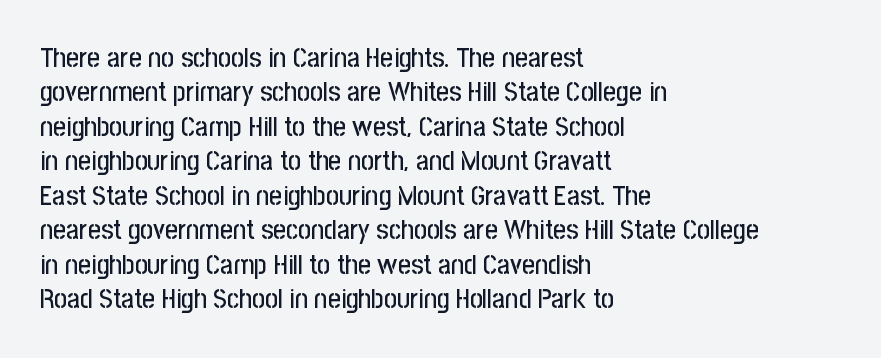
The image shows 28 px condensed sans-serif type, upright; set left-aligned, line spacing 1.23x, normal letter spacing, not underlined; low stroke contrast and a medium x-height.
